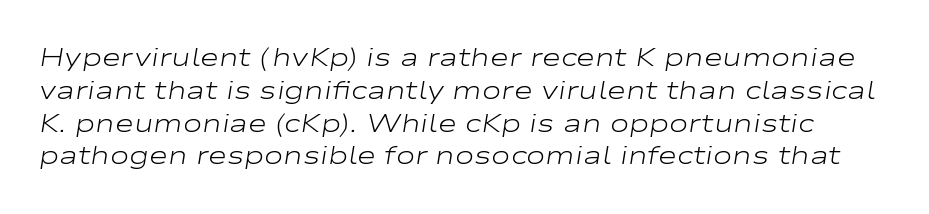
Q: Is the text bold? A: No.
Q: Is the text italic (slanted)? A: Yes, it leans right by about 9 degrees.
Q: Is the text underlined? A: No.
Q: Is the spacing between letters normal or unusually wide? A: Normal.
Q: Is the spacing between lines tight, normal or loose? A: Normal.
